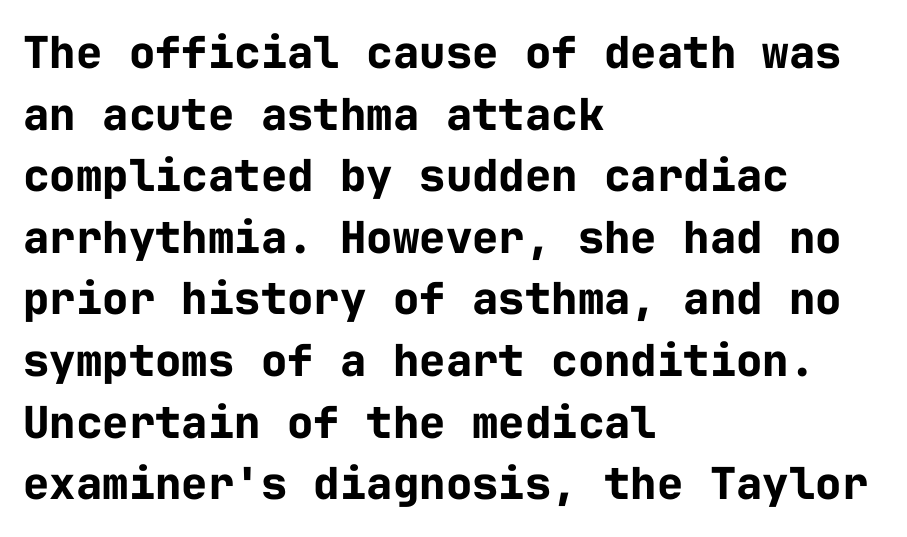
Does the copy run flush right? No — it runs flush left. This rendering leaves character spacing at its baseline value. The letters march in equal steps, a hallmark of fixed-pitch type. Compared with an ordinary text face, these strokes are far heavier — a full bold. Regarding serifs, this sample does without them.
